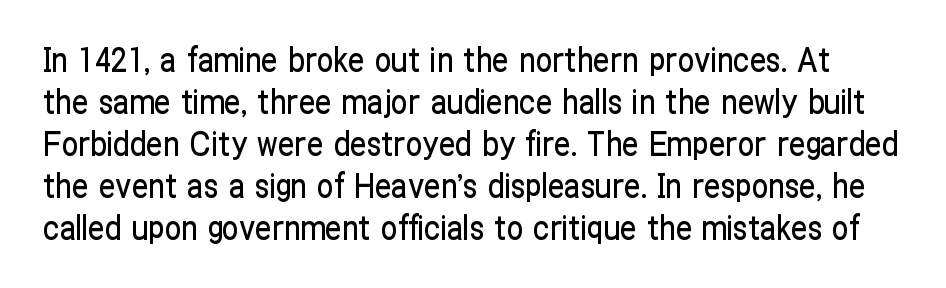
Q: Is the text italic (slanted)? A: No, it is upright.
Q: Is the typeface a serif or a sans-serif typeface? A: Sans-serif.
Q: Is the text underlined? A: No.
Q: Is the spacing between letters normal or unusually wide? A: Normal.
Q: Is the spacing between lines tight, normal or loose? A: Normal.
Q: Width (condensed, normal, or wide)? A: Condensed.
Q: Stroke contrast? A: Low.
Q: x-height? A: Medium.
Q: Monospaced? A: No.
